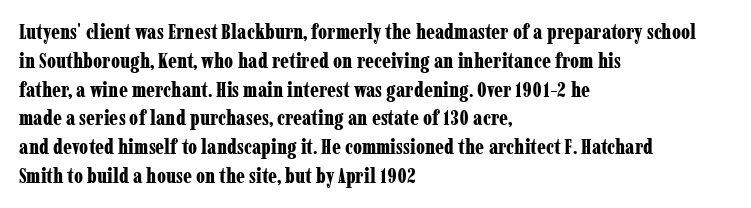
Leftover space on each line is placed entirely after the last word. The baseline area is clear. Tracking value appears to be zero — textbook default spacing. Is the type bold? Yes — the strokes are clearly thick and heavy.
